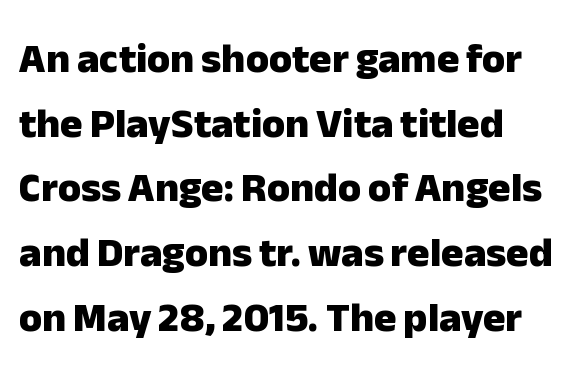
The image shows 42 px heavy sans-serif type, upright; set left-aligned, normal line spacing (1.54x), normal letter spacing, not underlined; low stroke contrast and a medium x-height.
